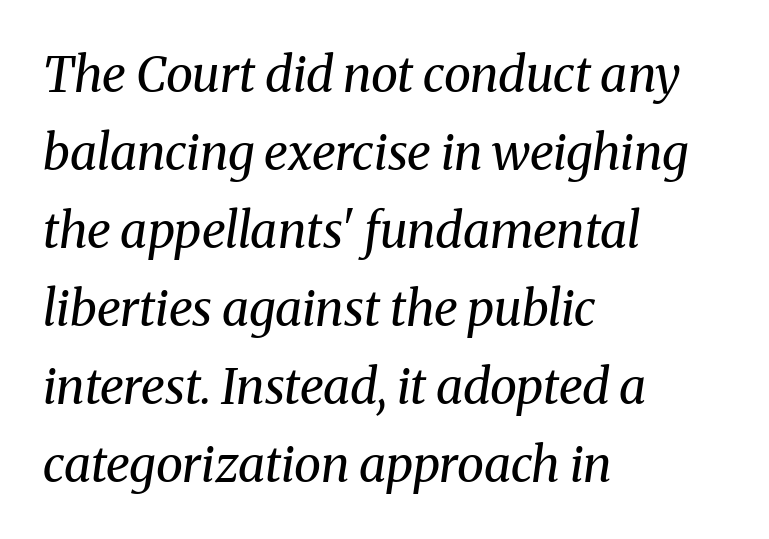
The image shows 49 px regular-weight serif type, italic (leaning right); set left-aligned, normal line spacing (1.59x), normal letter spacing, not underlined; medium stroke contrast and a medium x-height.
